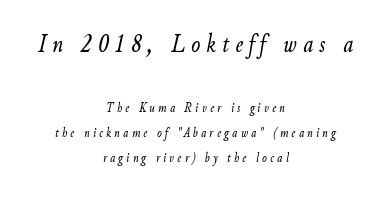
{"italic": "yes", "lean": "right", "slant_degrees": 9, "bold": "no", "underline": "no", "align": "center", "line_spacing_ratio": 1.77, "letter_spacing": "wide", "letter_spacing_em": 0.23, "larger_block": "first", "size_ratio": 1.93, "glyph_px": 27}
